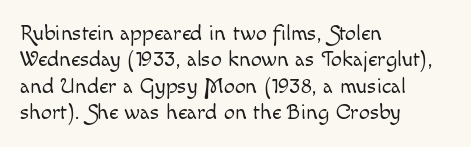
Q: Is the text bold? A: No.
Q: Is the text italic (slanted)? A: No, it is upright.
Q: Is the text underlined? A: No.
Q: How is the paragraph aligned? A: Left-aligned.
Q: Is the spacing between letters normal or unusually wide? A: Normal.
